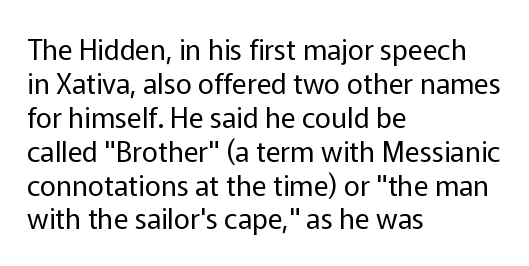
When letters stand straight like this, we call the style roman or upright. Regarding serifs, this sample does without them. The font sits on the lighter half of the weight spectrum, regular included. Spacing verdict: proportional, widths tailored to each character.
